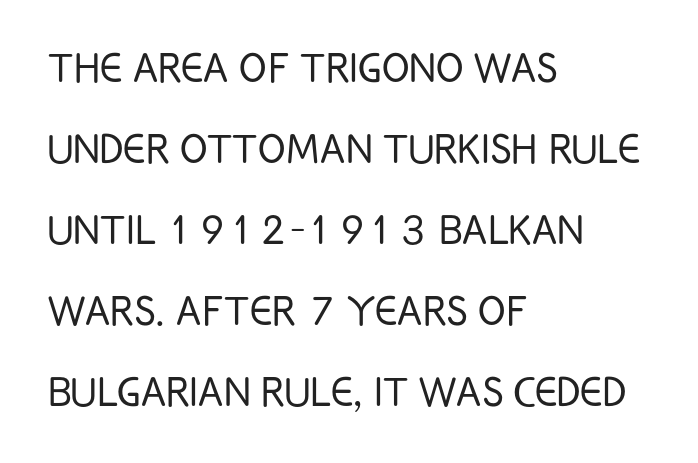
The image shows 51 px light, condensed sans-serif type, upright; set left-aligned, normal line spacing (1.59x), normal letter spacing, not underlined; low stroke contrast and a large x-height.
